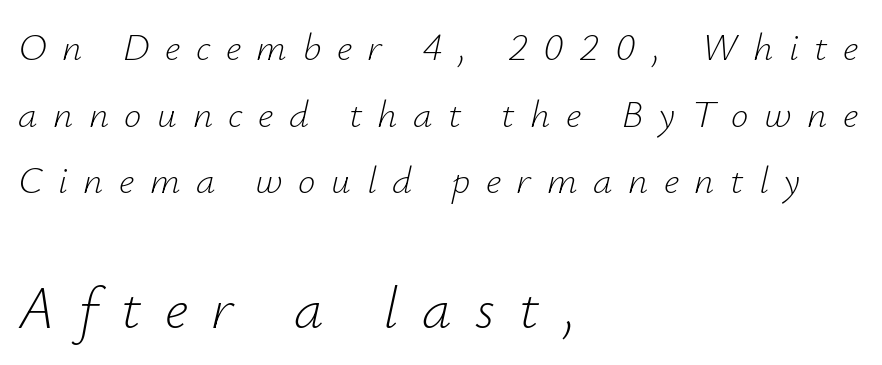
The image shows 59 px light type, italic (leaning right); set left-aligned, line spacing 1.71x, unusually wide letter spacing (+0.4 em), not underlined; the second (bottom) block is 1.51x larger; low stroke contrast and a small x-height.
